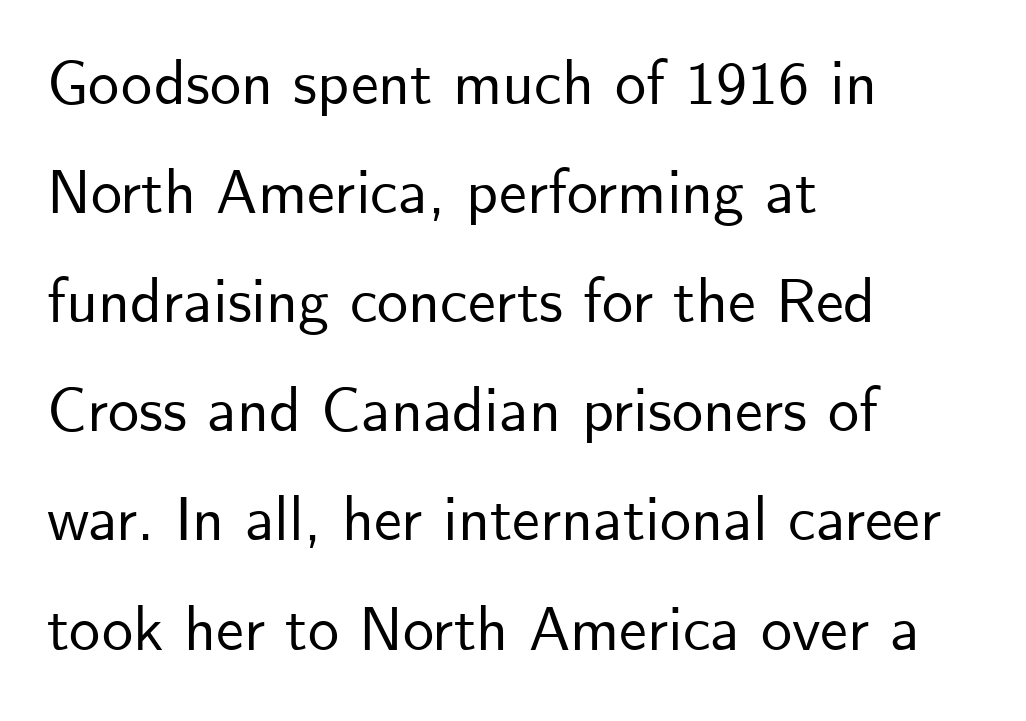
Is this a fixed-width face? No — the glyphs have proportional, varying widths. The passage shown has conventional tracking throughout. The face used here is a sans, in the tradition of grotesques and geometrics. Every character sits straight up, as roman type does. Each line starts at the same left margin while the right side varies.
